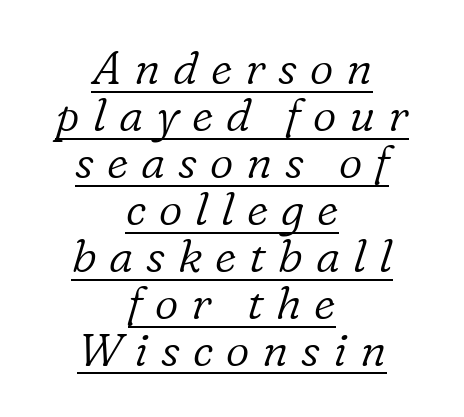
This sample has the flowing, uneven cadence of proportional lettering. To sum up the face: it has serifs. Students, note that the glyphs here are deliberately spaced far apart. Yep, that's italic — everything's leaning.
